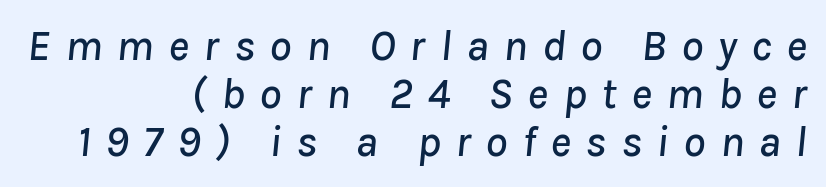
{"italic": "yes", "lean": "right", "slant_degrees": 8, "width": "normal", "stroke_contrast": "low", "x_height": "medium", "monospaced": "no", "underline": "no", "align": "right", "line_spacing": "tight", "line_spacing_ratio": 1.09, "letter_spacing": "wide", "letter_spacing_em": 0.33, "glyph_px": 44}
